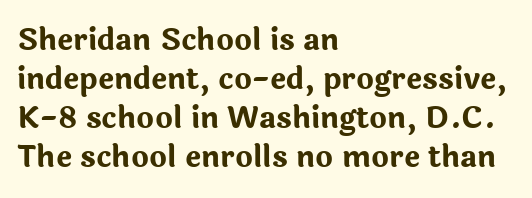
The image shows 30 px bold sans-serif type, upright; set left-aligned, normal line spacing (1.3x), normal letter spacing, not underlined; low stroke contrast and a medium x-height.
